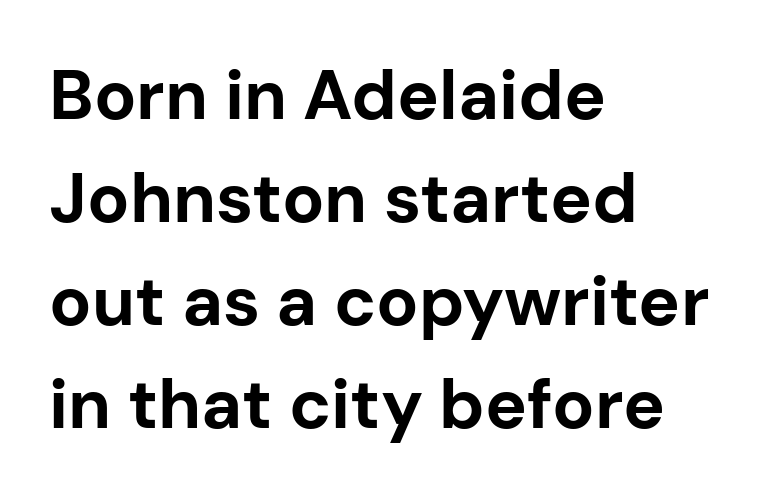
The image shows 70 px bold sans-serif type, upright; set left-aligned, normal line spacing (1.47x), normal letter spacing, not underlined; low stroke contrast and a medium x-height.
